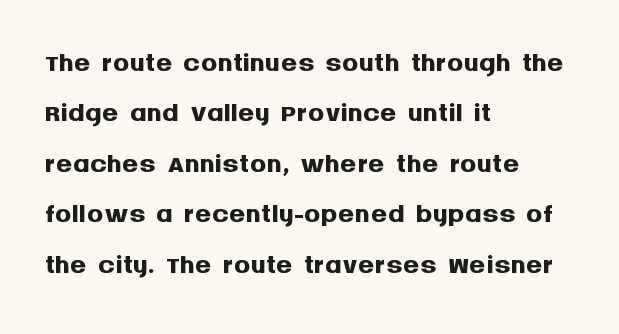
{"serif": "no", "italic": "no", "bold": "yes", "weight": "semibold", "width": "normal", "stroke_contrast": "medium", "x_height": "large", "monospaced": "no", "underline": "no", "align": "left", "line_spacing_ratio": 1.23, "letter_spacing": "normal", "letter_spacing_em": 0.0, "glyph_px": 41}
